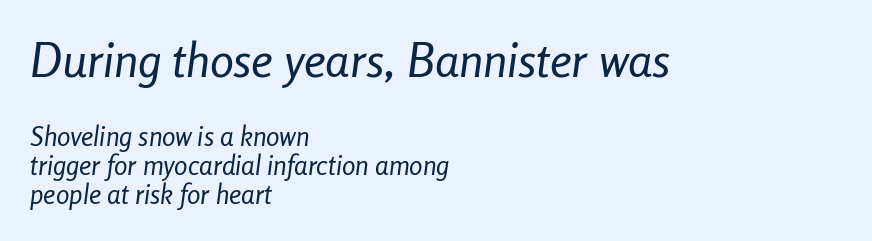
The passage shown is not underscored anywhere. The typography opts for an oblique posture over an upright one. The rag falls on the right side of this text block. Weight: not bold — regular or lighter. You could call the tracking neutral — neither tight nor loose.
